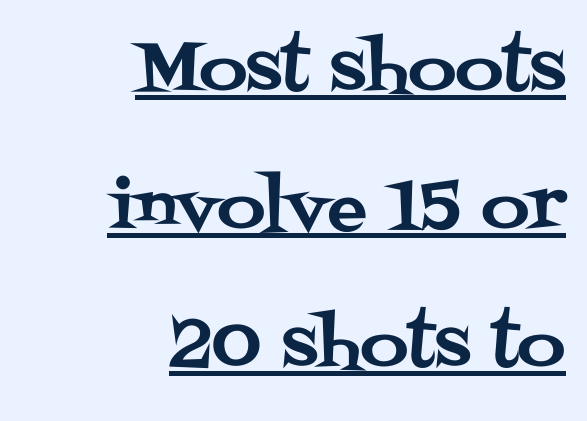
These lines stand farther apart than default settings would place them. This sample has the flowing, uneven cadence of proportional lettering. The lettering is marked with a stroke running underneath it. Ordinary non-slanted type is in use.
